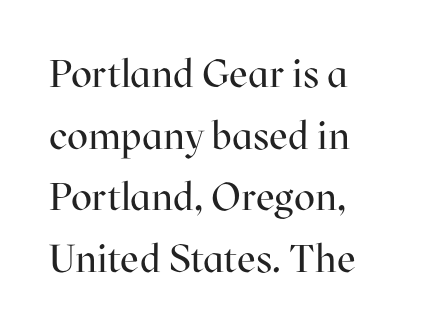
Q: Is the text bold? A: No.
Q: Is the text italic (slanted)? A: No, it is upright.
Q: Is the typeface a serif or a sans-serif typeface? A: Serif.
Q: Is the text underlined? A: No.
Q: How is the paragraph aligned? A: Left-aligned.
Q: Is the spacing between letters normal or unusually wide? A: Normal.
Q: Is the spacing between lines tight, normal or loose? A: Normal.
Q: Width (condensed, normal, or wide)? A: Normal.
Q: Stroke contrast? A: High.
Q: x-height? A: Medium.
Q: Monospaced? A: No.
